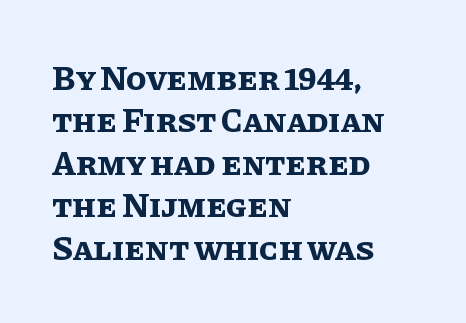
{"italic": "no", "bold": "yes", "weight": "bold", "width": "normal", "stroke_contrast": "low", "x_height": "large", "monospaced": "no", "underline": "no", "align": "left", "line_spacing": "normal", "line_spacing_ratio": 1.25, "letter_spacing": "normal", "letter_spacing_em": 0.0, "glyph_px": 34}
